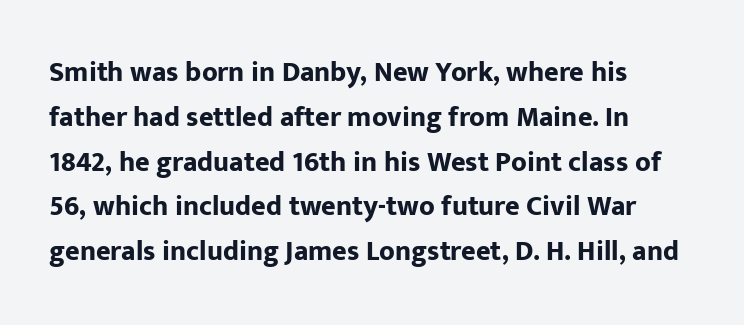
The image shows 28 px bold sans-serif type, upright; set left-aligned, normal line spacing (1.6x), normal letter spacing, not underlined; low stroke contrast and a medium x-height.
